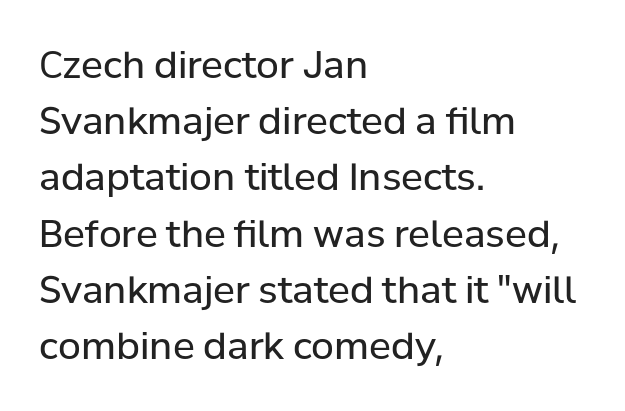
Casual observation: everything's shoved over to the left. A clean baseline with only descenders dipping below it. These lines are rendered in a variable-pitch font. The type is set solid horizontally, with unmodified tracking.
